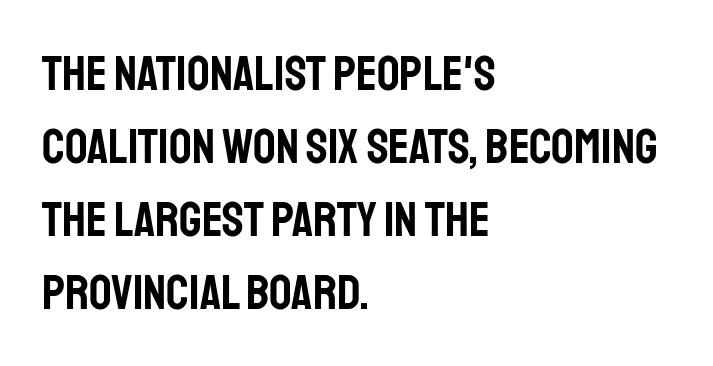
The letters advance in unequal steps, a hallmark of proportional type. Beneath every word, the page is bare. Posture: straight, roman, zero tilt. Between one letter and the next there's only the usual sliver of space. This sample uses a sans-serif face.
